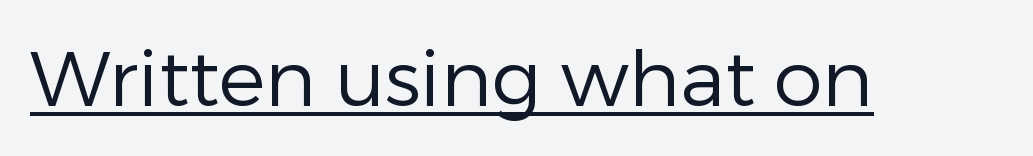
Q: Is the text bold? A: No.
Q: Is the text italic (slanted)? A: No, it is upright.
Q: Is the typeface a serif or a sans-serif typeface? A: Sans-serif.
Q: Is the text underlined? A: Yes.
Q: Is the spacing between letters normal or unusually wide? A: Normal.
Q: Width (condensed, normal, or wide)? A: Normal.
Q: Stroke contrast? A: Low.
Q: x-height? A: Medium.
Q: Monospaced? A: No.
